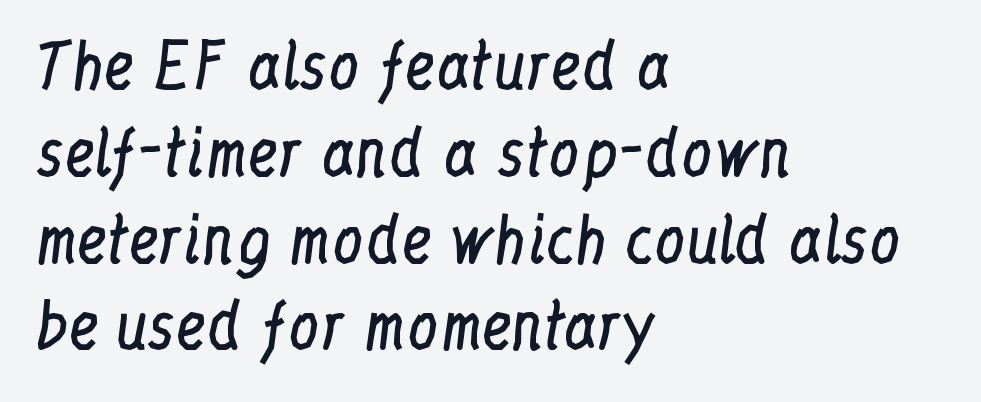
Q: Is the text bold? A: No.
Q: Is the text italic (slanted)? A: Yes.
Q: Is the typeface a serif or a sans-serif typeface? A: Serif.
Q: Is the text underlined? A: No.
Q: How is the paragraph aligned? A: Left-aligned.
Q: Is the spacing between letters normal or unusually wide? A: Normal.
Q: Is the spacing between lines tight, normal or loose? A: Normal.
Q: Width (condensed, normal, or wide)? A: Condensed.
Q: Stroke contrast? A: Low.
Q: x-height? A: Medium.
Q: Monospaced? A: No.
